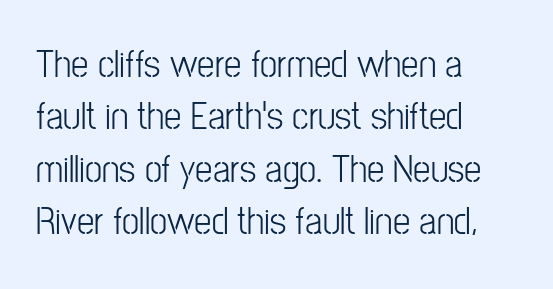
{"serif": "no", "italic": "no", "width": "condensed", "stroke_contrast": "low", "x_height": "medium", "monospaced": "no", "underline": "no", "align": "left", "line_spacing": "normal", "line_spacing_ratio": 1.34, "letter_spacing": "normal", "letter_spacing_em": 0.0, "glyph_px": 39}
